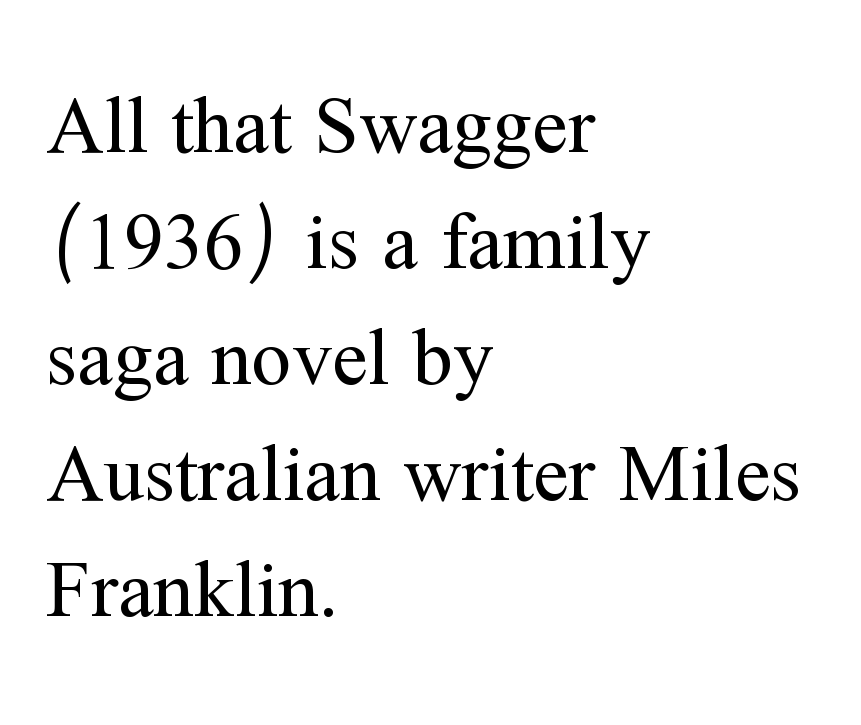
The image shows 80 px regular-weight serif type, upright; set left-aligned, normal line spacing (1.45x), normal letter spacing, not underlined; medium stroke contrast and a medium x-height.
